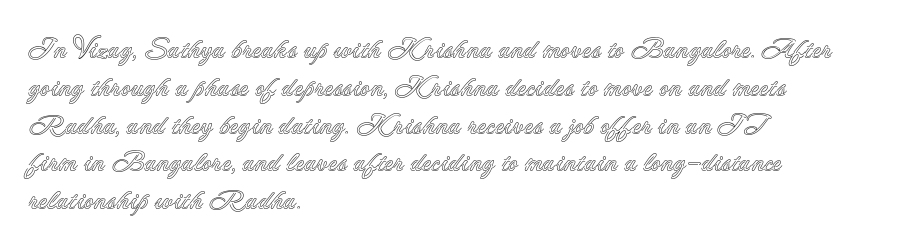
The ragged edge is on the right, which tells us the setting is flush left. Underline: absent. Does the leading feel generous? No, just average. The type is set solid horizontally, with unmodified tracking.
